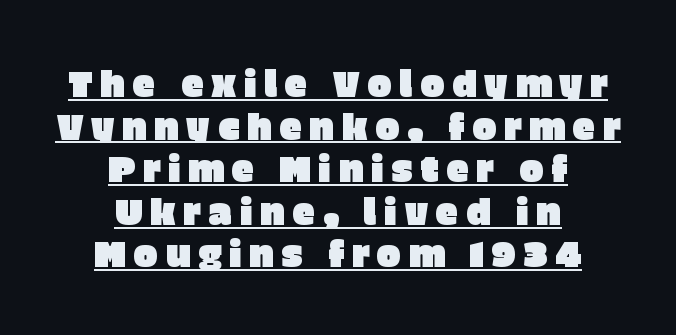
The image shows 37 px sans-serif type, upright; set centered, tight line spacing (1.15x), underlined; low stroke contrast and a large x-height.
